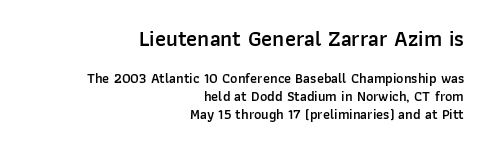
Q: Is the text bold? A: Semi-bold.
Q: Is the text italic (slanted)? A: No, it is upright.
Q: Is the text underlined? A: No.
Q: How is the paragraph aligned? A: Right-aligned.
Q: Is the spacing between letters normal or unusually wide? A: Normal.
Q: Is the spacing between lines tight, normal or loose? A: Normal.
Q: Which block of text is set in a larger size, the first (top) or the second (bottom)? A: The first (top) one.
